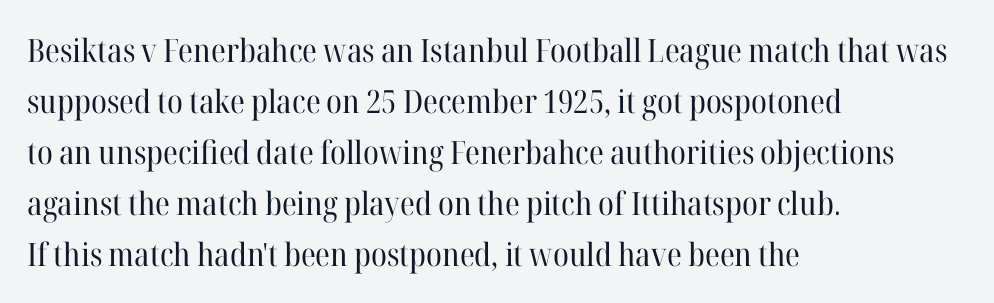
{"serif": "yes", "italic": "no", "bold": "no", "weight": "regular", "width": "normal", "stroke_contrast": "high", "x_height": "medium", "monospaced": "no", "underline": "no", "align": "left", "line_spacing": "normal", "line_spacing_ratio": 1.59, "letter_spacing": "normal", "letter_spacing_em": 0.0, "glyph_px": 32}
